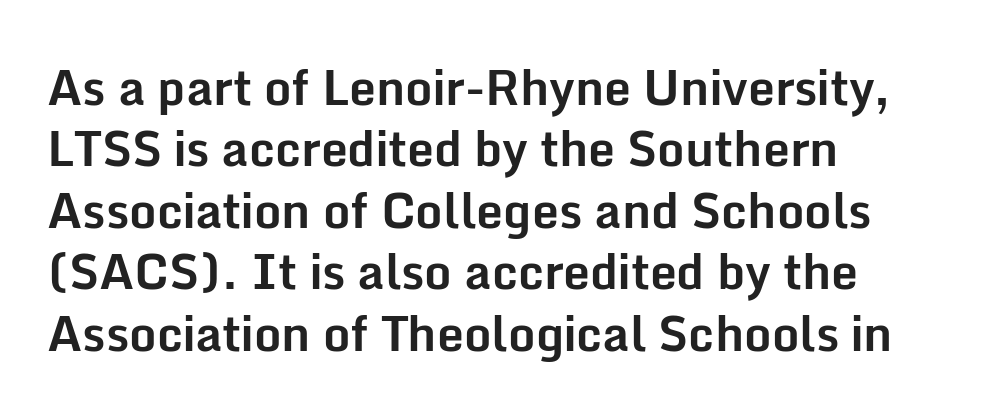
Q: Is the text bold? A: Yes.
Q: Is the text italic (slanted)? A: No, it is upright.
Q: Is the typeface a serif or a sans-serif typeface? A: Sans-serif.
Q: Is the text underlined? A: No.
Q: How is the paragraph aligned? A: Left-aligned.
Q: Is the spacing between letters normal or unusually wide? A: Normal.
Q: Is the spacing between lines tight, normal or loose? A: Normal.
Q: Width (condensed, normal, or wide)? A: Normal.
Q: Stroke contrast? A: Low.
Q: x-height? A: Medium.
Q: Monospaced? A: No.
